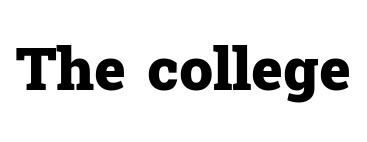
Designer's note — italics off, roman on. Is the type bold? Yes — the strokes are clearly thick and heavy. The space beneath each line is pristine and unruled. Caption: standard tracking, unaltered. Unlike a clean sans, this face finishes its strokes with serifs.
